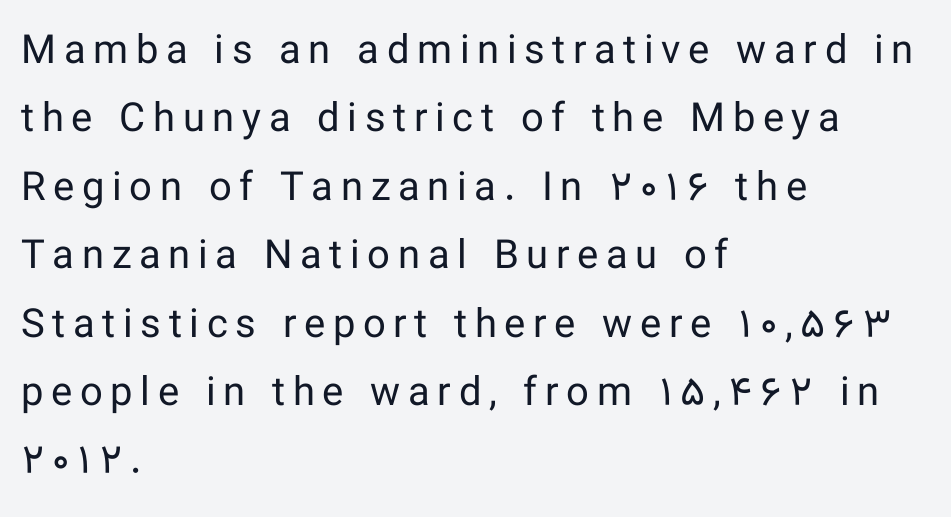
The image shows 40 px regular-weight sans-serif type, upright; set left-aligned, line spacing 1.71x, not underlined; low stroke contrast and a medium x-height.
